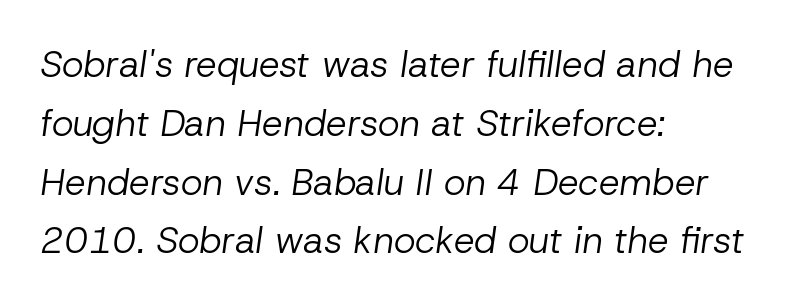
{"italic": "yes", "lean": "right", "slant_degrees": 8, "bold": "no", "weight": "regular", "width": "normal", "stroke_contrast": "low", "x_height": "medium", "monospaced": "no", "underline": "no", "align": "left", "line_spacing": "normal", "line_spacing_ratio": 1.59, "letter_spacing": "normal", "letter_spacing_em": 0.0, "glyph_px": 37}
